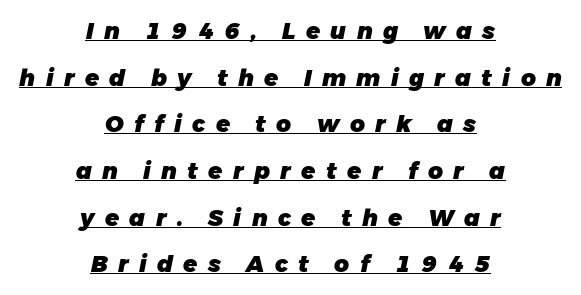
The image shows 23 px bold type, italic (leaning right); set centered, loose line spacing (2.03x), unusually wide letter spacing (+0.45 em), underlined.
